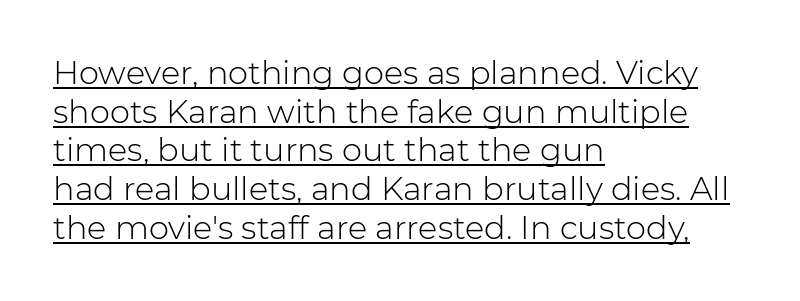
Q: Is the text bold? A: No.
Q: Is the text italic (slanted)? A: No, it is upright.
Q: Is the typeface a serif or a sans-serif typeface? A: Sans-serif.
Q: Is the text underlined? A: Yes.
Q: How is the paragraph aligned? A: Left-aligned.
Q: Is the spacing between letters normal or unusually wide? A: Normal.
Q: Width (condensed, normal, or wide)? A: Normal.
Q: Stroke contrast? A: Low.
Q: x-height? A: Medium.
Q: Monospaced? A: No.
